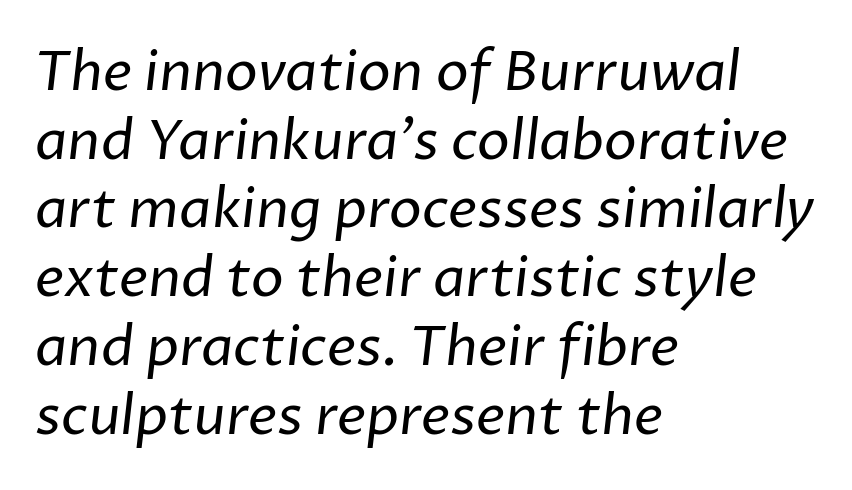
Underline: absent. Stroke mass is kept to a normal reading level or below. This sample has the flowing, uneven cadence of proportional lettering. Notice how the passage keeps a crisp vertical edge on the left only. Does the type have serifs? No, each stem ends abruptly. You could call the tracking neutral — neither tight nor loose.
